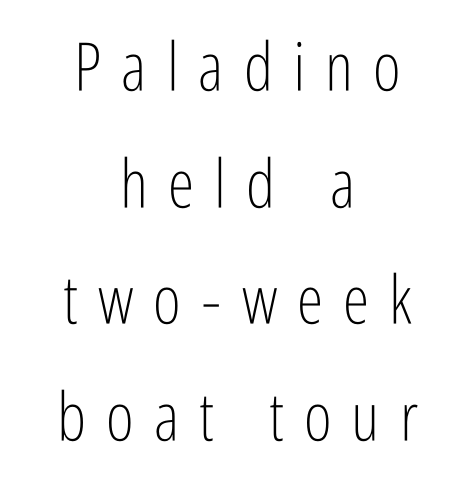
The letters advance in unequal steps, a hallmark of proportional type. The passage shown has open, widely tracked lettering throughout. Compared with a flush-left layout, this one balances lines on the center instead. Each letter's strokes conclude bluntly, with no projecting serifs. Does the lettering tilt? It doesn't — this is upright. The foot of each line stays bare and open.
